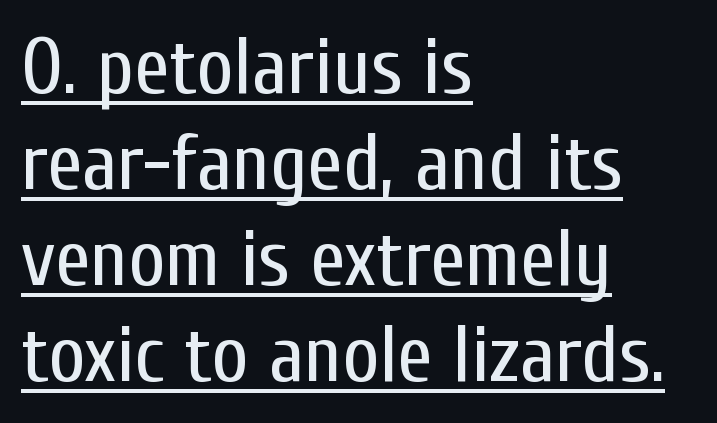
The image shows 80 px regular-weight, condensed sans-serif type, upright; set left-aligned, line spacing 1.2x, normal letter spacing, underlined; low stroke contrast and a medium x-height.
